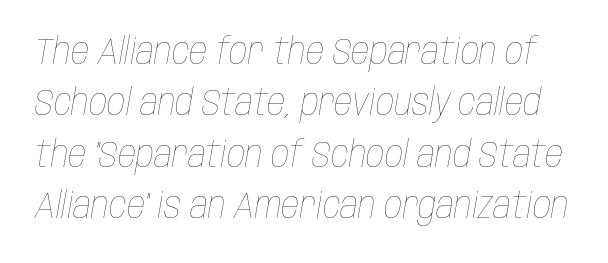
The image shows 36 px thin, condensed type, italic (leaning right); set normal line spacing (1.43x), normal letter spacing, not underlined; low stroke contrast and a large x-height.
